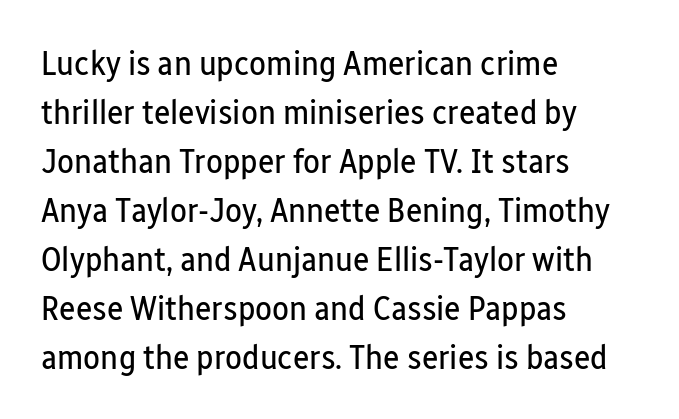
Q: Is the text bold? A: No.
Q: Is the text italic (slanted)? A: No, it is upright.
Q: Is the typeface a serif or a sans-serif typeface? A: Sans-serif.
Q: Is the text underlined? A: No.
Q: How is the paragraph aligned? A: Left-aligned.
Q: Is the spacing between letters normal or unusually wide? A: Normal.
Q: Is the spacing between lines tight, normal or loose? A: Normal.
Q: Width (condensed, normal, or wide)? A: Condensed.
Q: Stroke contrast? A: Low.
Q: x-height? A: Medium.
Q: Monospaced? A: No.
